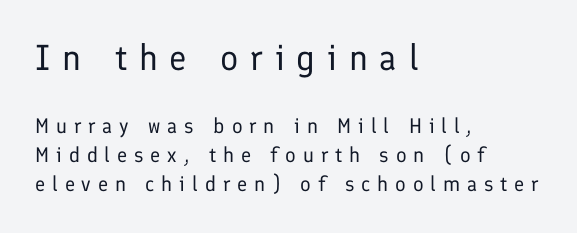
Q: Is the text bold? A: No.
Q: Is the text italic (slanted)? A: No, it is upright.
Q: Is the typeface a serif or a sans-serif typeface? A: Sans-serif.
Q: Is the text underlined? A: No.
Q: How is the paragraph aligned? A: Left-aligned.
Q: Is the spacing between letters normal or unusually wide? A: Unusually wide.
Q: Is the spacing between lines tight, normal or loose? A: Normal.
Q: Which block of text is set in a larger size, the first (top) or the second (bottom)? A: The first (top) one.
Q: Width (condensed, normal, or wide)? A: Normal.
Q: Stroke contrast? A: Low.
Q: x-height? A: Medium.
Q: Monospaced? A: No.
